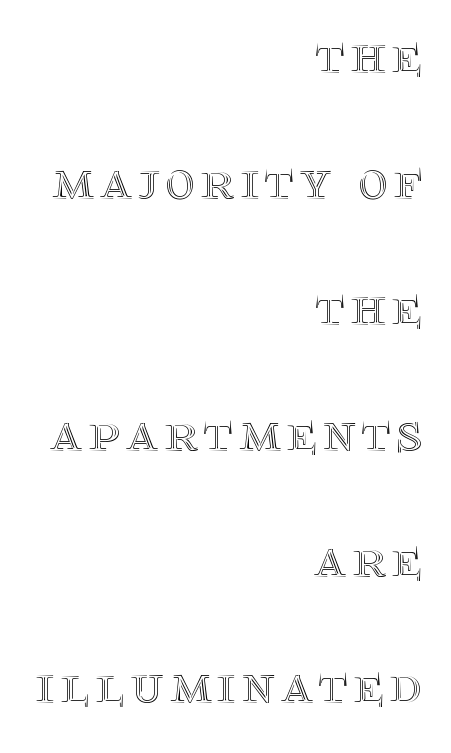
Line endings align vertically; line beginnings do not. These lines were composed using upright roman letters. Do the characters align in a grid? No, the font is proportional. Clear beneath every line of the passage. What's the leading like? Stretched, with rows far apart.
